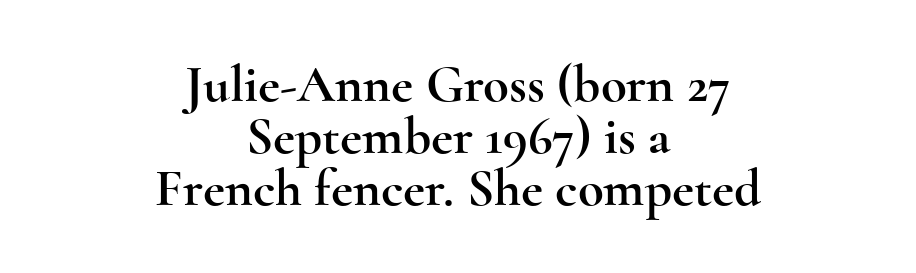
{"serif": "yes", "italic": "no", "width": "wide", "x_height": "small", "monospaced": "no", "underline": "no", "align": "center", "line_spacing": "tight", "line_spacing_ratio": 0.98, "letter_spacing": "normal", "letter_spacing_em": 0.0, "glyph_px": 53}
